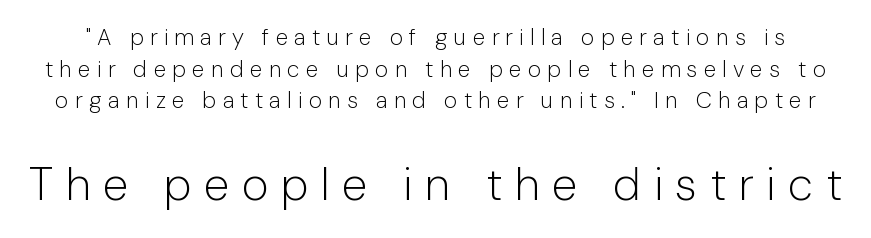
{"serif": "no", "italic": "no", "bold": "no", "weight": "light", "width": "normal", "stroke_contrast": "low", "x_height": "medium", "monospaced": "no", "underline": "no", "line_spacing": "normal", "line_spacing_ratio": 1.38, "letter_spacing": "wide", "letter_spacing_em": 0.27, "larger_block": "second", "size_ratio": 2.0, "glyph_px": 46}
